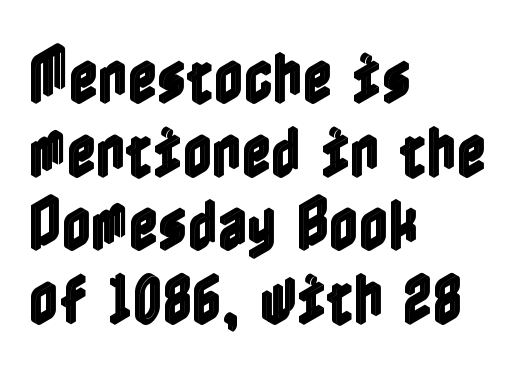
{"italic": "no", "width": "condensed", "x_height": "medium", "underline": "no", "align": "left", "line_spacing": "normal", "line_spacing_ratio": 1.29, "letter_spacing": "normal", "letter_spacing_em": 0.0, "glyph_px": 57}
